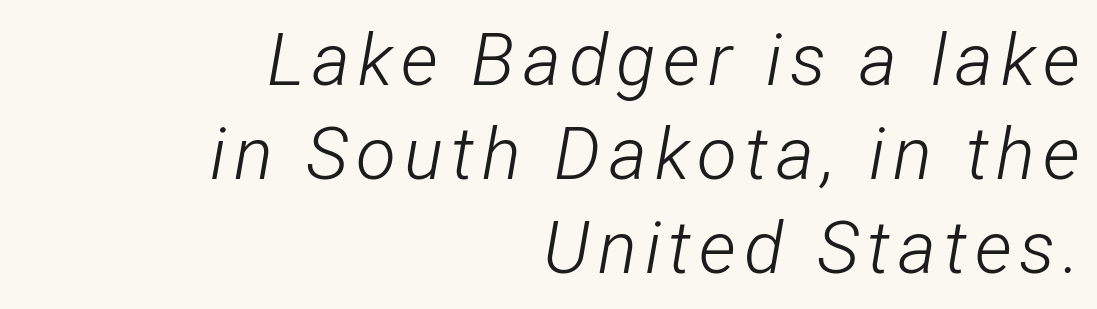
Q: Is the text bold? A: No.
Q: Is the text italic (slanted)? A: Yes, it leans right by about 12 degrees.
Q: Is the text underlined? A: No.
Q: How is the paragraph aligned? A: Right-aligned.
Q: Is the spacing between lines tight, normal or loose? A: Normal.
Q: Width (condensed, normal, or wide)? A: Condensed.
Q: Stroke contrast? A: Low.
Q: x-height? A: Medium.
Q: Monospaced? A: No.
